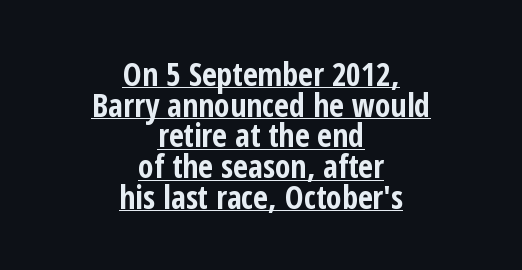
{"serif": "no", "italic": "no", "bold": "yes", "weight": "bold", "width": "condensed", "stroke_contrast": "low", "x_height": "medium", "monospaced": "no", "underline": "yes", "align": "center", "line_spacing": "tight", "line_spacing_ratio": 0.96, "letter_spacing": "normal", "letter_spacing_em": 0.0, "glyph_px": 32}
